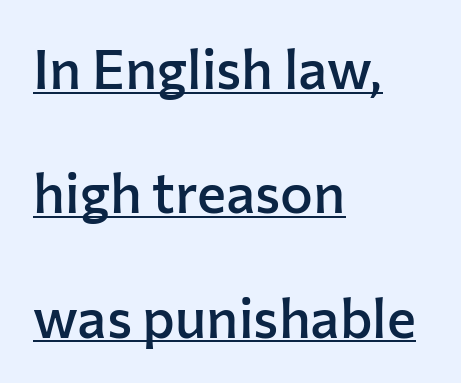
The image shows 55 px semibold sans-serif type, upright; set left-aligned, loose line spacing (2.26x), normal letter spacing, underlined; low stroke contrast and a medium x-height.
